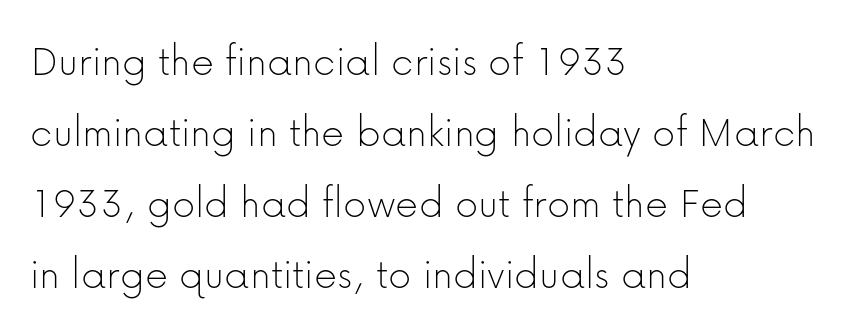
A sans-serif font was chosen for this passage. Bare-footed words on every line. No extra ink here — the face is not bold. Character widths vary here, with narrow letters taking less room than wide ones.
